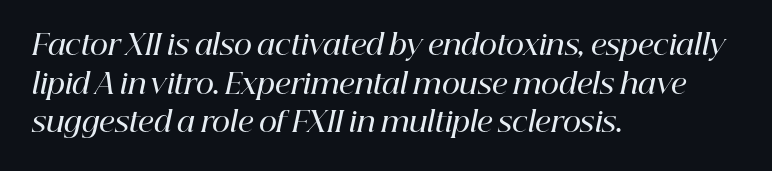
This is oblique type, the kind used for emphasis or titles. Underline: absent. This sample is left-justified, so line endings fall wherever the words run out. I'd call this a serif setting — the letters wear small feet. Whoever set this chose a conventional vertical rhythm. The line texture is even and compact thanks to regular tracking.
